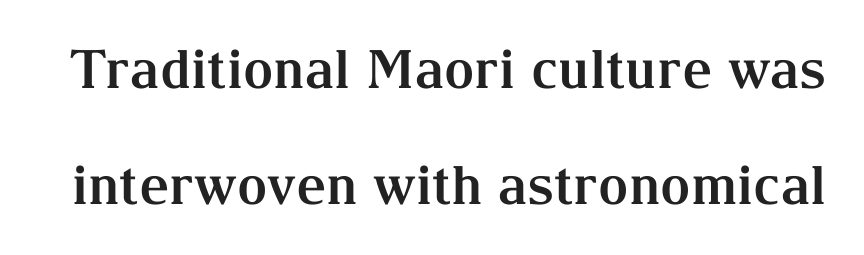
The tracking reads as untouched default to a designer's eye. You could not count columns in this text — the font is proportionally spaced. The glyphs in this specimen are seriffed. Baseline-to-baseline distance is far greater than the letter height.
